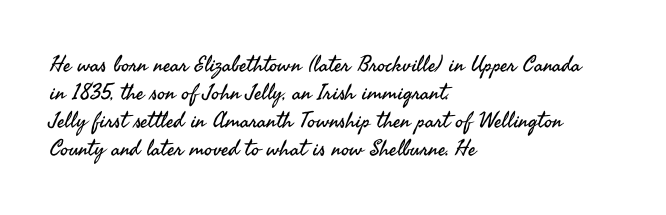
No extra ink here — the face is not bold. Students, observe: this is what conventionally led text looks like. Visually the block forms a straight wall on the left and a jagged coastline on the right. Clear beneath every line of the passage.
